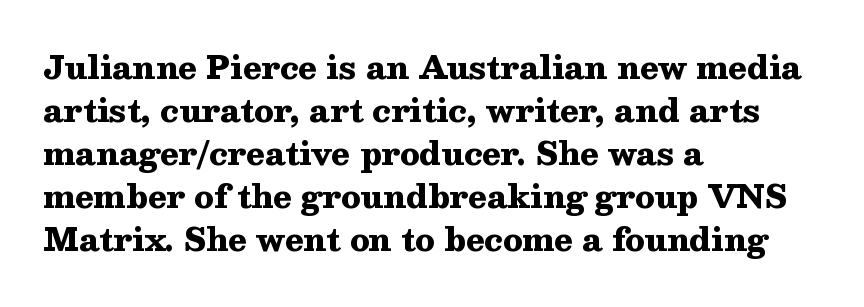
Each word holds together tightly as a unit, with standard inter-letter gaps. In terms of leading, this rendering sits right in the middle. Varying glyph widths throughout — classic text-font behaviour. Every stem runs plumb, perpendicular to the baseline. A dark, heavy texture on the line: the type is bold.
